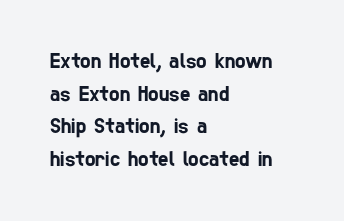
This sample is left-justified, so line endings fall wherever the words run out. Glyph-to-glyph distance matches everyday printed text. Each row of text sits above clean, open space. The space between consecutive lines is moderate.
